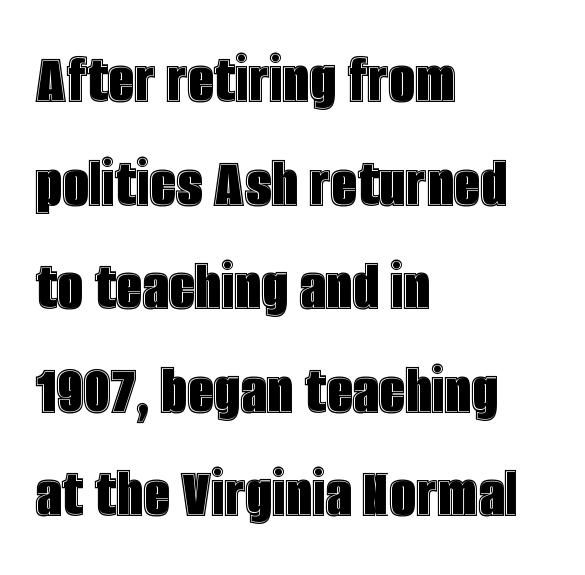
{"italic": "no", "width": "condensed", "x_height": "large", "monospaced": "no", "underline": "no", "align": "left", "line_spacing": "normal", "line_spacing_ratio": 1.4, "letter_spacing": "normal", "letter_spacing_em": 0.0, "glyph_px": 74}
